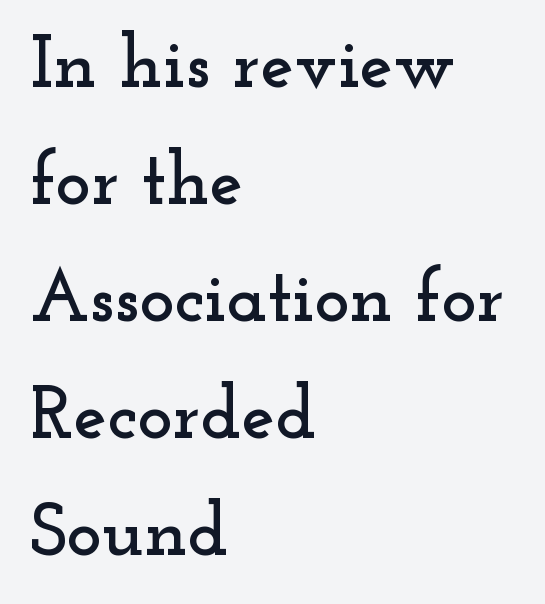
{"serif": "yes", "italic": "no", "width": "wide", "stroke_contrast": "low", "x_height": "small", "monospaced": "no", "underline": "no", "align": "left", "line_spacing": "normal", "line_spacing_ratio": 1.56, "letter_spacing": "normal", "letter_spacing_em": 0.0, "glyph_px": 75}
